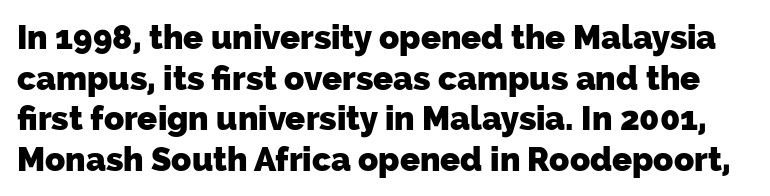
{"serif": "no", "bold": "yes", "weight": "heavy", "width": "normal", "stroke_contrast": "low", "x_height": "medium", "monospaced": "no", "underline": "no", "line_spacing_ratio": 1.23, "letter_spacing": "normal", "letter_spacing_em": 0.0, "glyph_px": 33}
